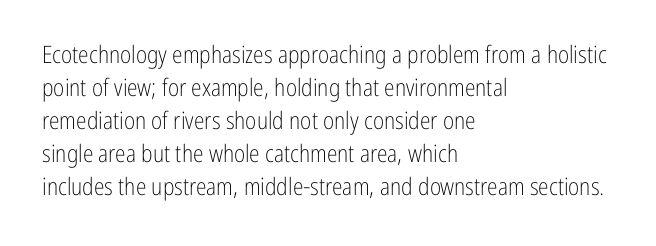
The image shows 24 px text type, upright; set left-aligned, normal line spacing (1.37x), normal letter spacing, not underlined.
